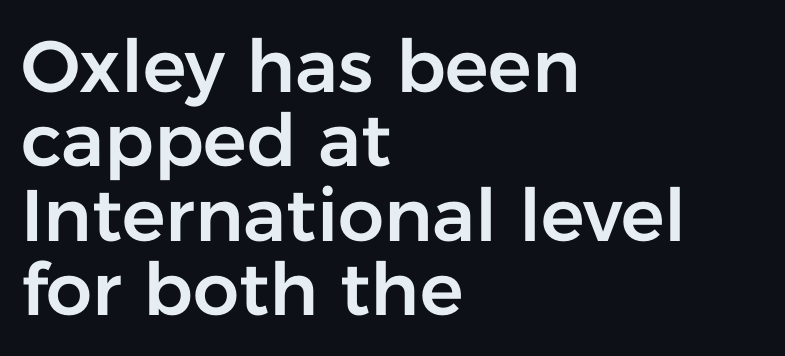
The image shows 73 px sans-serif type, upright; set left-aligned, tight line spacing (1.02x), normal letter spacing, not underlined; low stroke contrast and a medium x-height.
